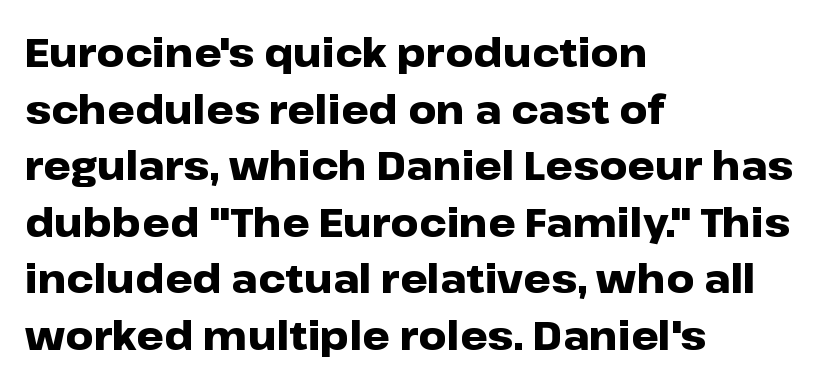
The image shows 39 px heavy, wide sans-serif type, upright; set left-aligned, normal line spacing (1.45x), normal letter spacing, not underlined; low stroke contrast and a medium x-height.
